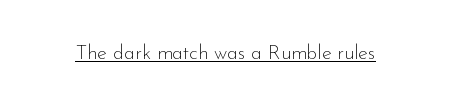
Q: Is the text bold? A: No.
Q: Is the text italic (slanted)? A: No, it is upright.
Q: Is the text underlined? A: Yes.
Q: Is the spacing between letters normal or unusually wide? A: Normal.
